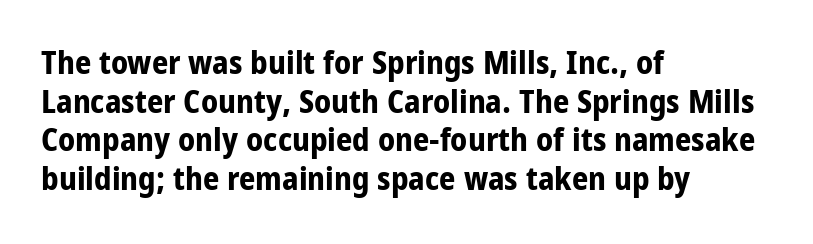
{"serif": "no", "italic": "no", "bold": "yes", "weight": "bold", "width": "condensed", "stroke_contrast": "low", "x_height": "large", "monospaced": "no", "underline": "no", "align": "left", "line_spacing_ratio": 1.21, "letter_spacing": "normal", "letter_spacing_em": 0.0, "glyph_px": 32}
